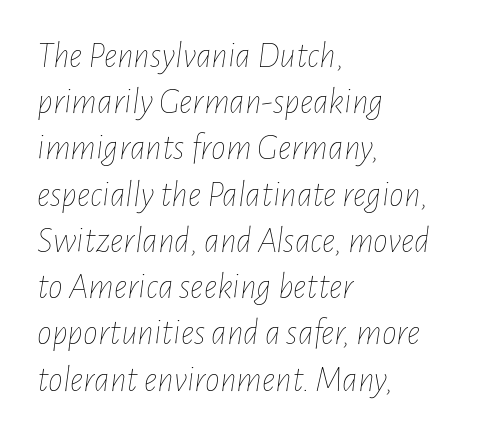
Q: Is the text bold? A: No.
Q: Is the text italic (slanted)? A: Yes, it leans right by about 7 degrees.
Q: Is the text underlined? A: No.
Q: How is the paragraph aligned? A: Left-aligned.
Q: Is the spacing between letters normal or unusually wide? A: Normal.
Q: Is the spacing between lines tight, normal or loose? A: Normal.
Q: Width (condensed, normal, or wide)? A: Condensed.
Q: Stroke contrast? A: Low.
Q: x-height? A: Medium.
Q: Monospaced? A: No.
